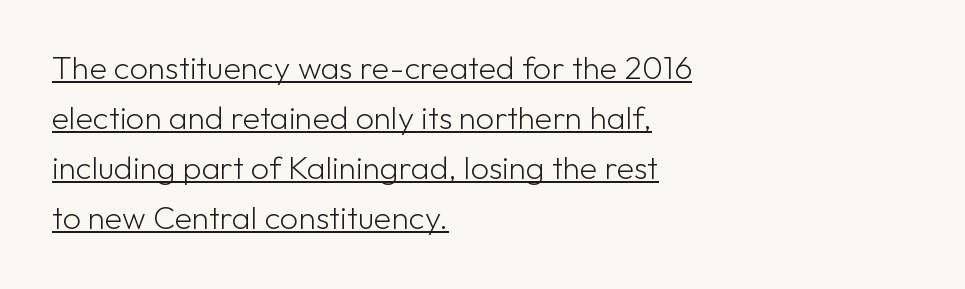
The image shows 32 px light sans-serif type, upright; set left-aligned, normal line spacing (1.56x), normal letter spacing, underlined; low stroke contrast and a medium x-height.
